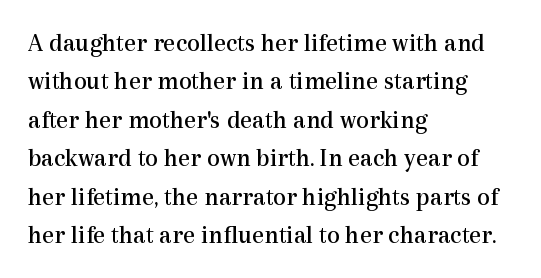
{"italic": "no", "bold": "no", "underline": "no", "align": "left", "line_spacing": "normal", "line_spacing_ratio": 1.48, "letter_spacing": "normal", "letter_spacing_em": 0.0, "glyph_px": 26}
